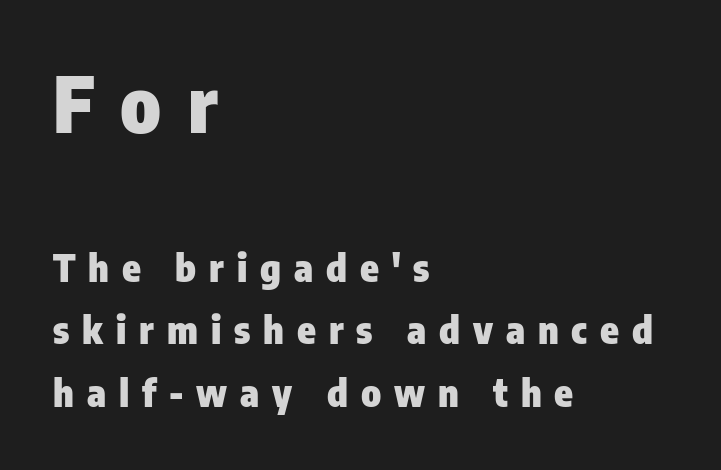
Q: Is the text bold? A: Yes.
Q: Is the text italic (slanted)? A: No, it is upright.
Q: Is the typeface a serif or a sans-serif typeface? A: Sans-serif.
Q: Is the text underlined? A: No.
Q: How is the paragraph aligned? A: Left-aligned.
Q: Is the spacing between letters normal or unusually wide? A: Unusually wide.
Q: Is the spacing between lines tight, normal or loose? A: Normal.
Q: Which block of text is set in a larger size, the first (top) or the second (bottom)? A: The first (top) one.
Q: Width (condensed, normal, or wide)? A: Condensed.
Q: Stroke contrast? A: Low.
Q: x-height? A: Medium.
Q: Monospaced? A: No.
